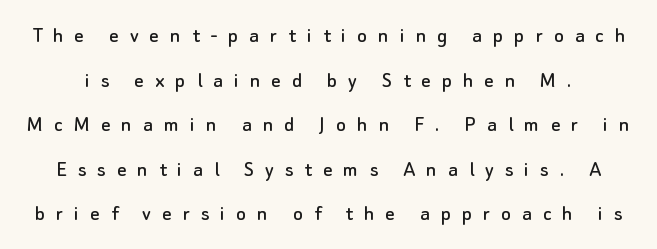
The image shows 23 px text type, upright; set loose line spacing (1.94x), unusually wide letter spacing (+0.48 em), not underlined.
